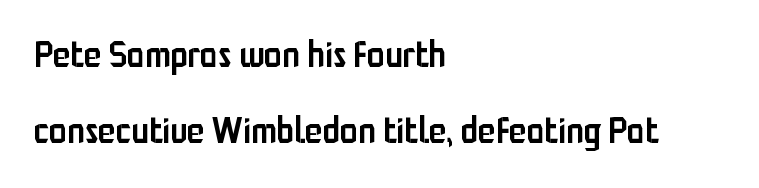
Reading down the column, the eye jumps a long way to each next line. The rendering anchors every line to the left-hand side. The area under the type is left untouched. A roman cut, with each character standing at attention. Looks like regular typesetting: each glyph gets only the width it needs. This sample uses plain, unmodified letter spacing.
